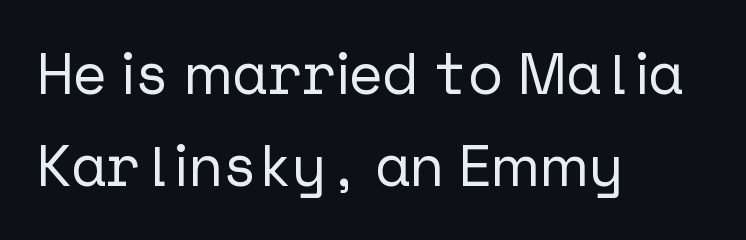
{"serif": "no", "italic": "no", "width": "normal", "stroke_contrast": "low", "x_height": "medium", "underline": "no", "align": "left", "line_spacing": "normal", "line_spacing_ratio": 1.59, "letter_spacing": "normal", "letter_spacing_em": 0.0, "glyph_px": 58}
